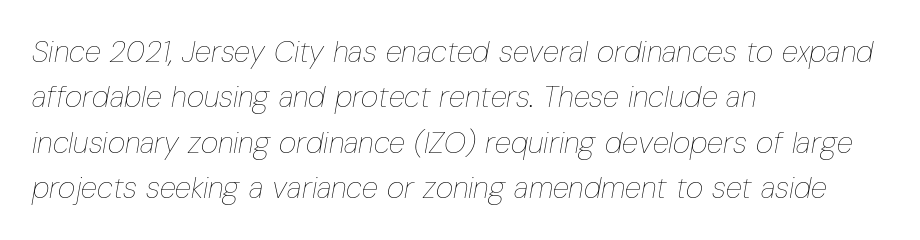
Q: Is the text bold? A: No.
Q: Is the text italic (slanted)? A: Yes, it leans right by about 10 degrees.
Q: Is the text underlined? A: No.
Q: How is the paragraph aligned? A: Left-aligned.
Q: Is the spacing between letters normal or unusually wide? A: Normal.
Q: Is the spacing between lines tight, normal or loose? A: Normal.
Q: Width (condensed, normal, or wide)? A: Condensed.
Q: Stroke contrast? A: Low.
Q: x-height? A: Medium.
Q: Monospaced? A: No.
